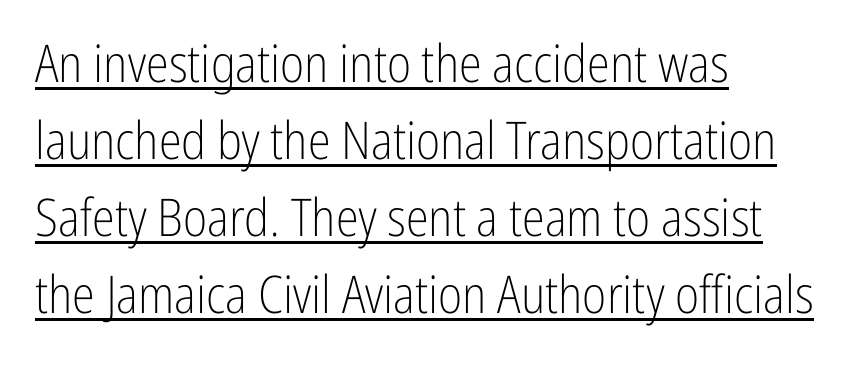
{"serif": "no", "italic": "no", "bold": "no", "weight": "light", "width": "condensed", "stroke_contrast": "low", "x_height": "medium", "monospaced": "no", "underline": "yes", "align": "left", "line_spacing": "normal", "line_spacing_ratio": 1.48, "letter_spacing": "normal", "letter_spacing_em": 0.0, "glyph_px": 52}
